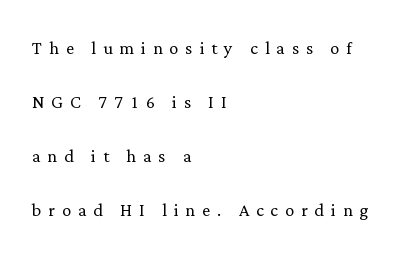
Any mark beneath the type? The region is blank. This block would shrink considerably if given ordinary leading; it's expanded now. Alignment: flush left. Weight class: somewhere from thin through regular. The letters are spread apart with noticeably loose tracking.
